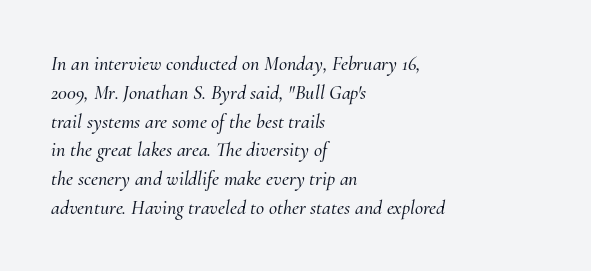
The image shows 20 px text type, italic (leaning right); set left-aligned, normal line spacing (1.44x), normal letter spacing, not underlined.
